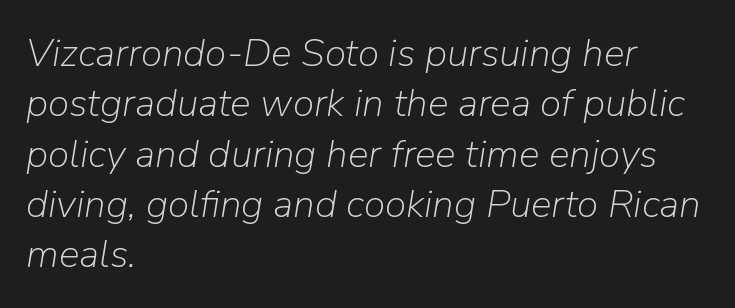
The letters sit at their default tracking, neither squeezed nor spread. Summary of vertical rhythm: regular, with standard interline spacing. No word sits above an underline. These lines were composed using italics. Stroke mass is kept to a normal reading level or below. The setting favours the left margin, as ordinary paragraphs usually do.
